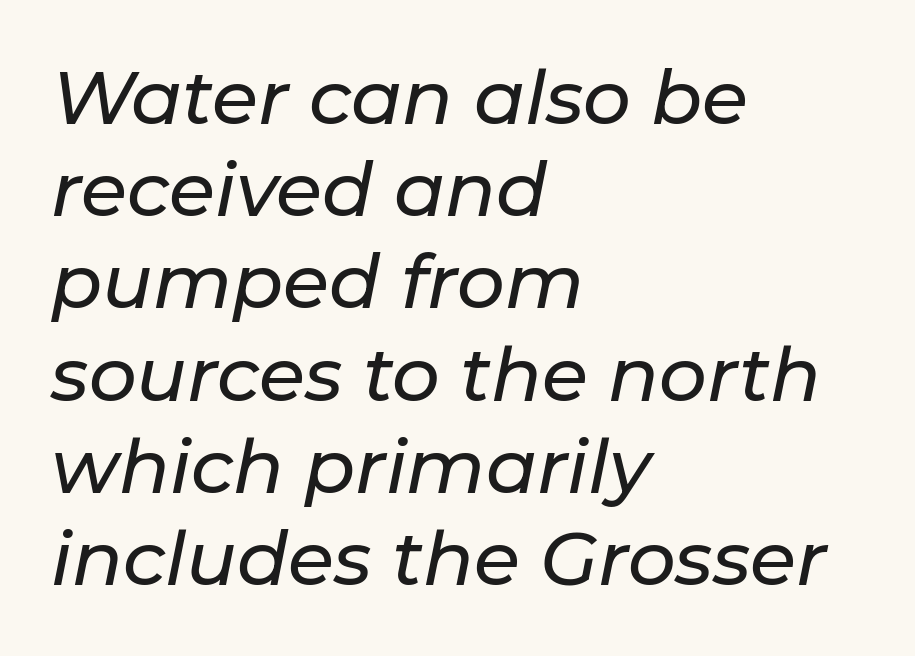
Q: Is the text italic (slanted)? A: Yes, it leans right by about 11 degrees.
Q: Is the text underlined? A: No.
Q: How is the paragraph aligned? A: Left-aligned.
Q: Is the spacing between letters normal or unusually wide? A: Normal.
Q: Width (condensed, normal, or wide)? A: Normal.
Q: Stroke contrast? A: Low.
Q: x-height? A: Medium.
Q: Monospaced? A: No.
